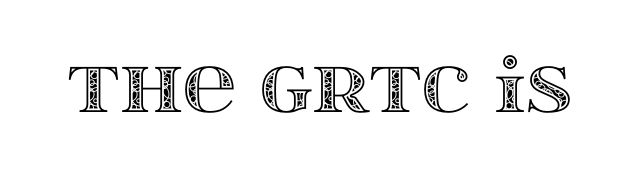
Q: Is the text italic (slanted)? A: No, it is upright.
Q: Is the text underlined? A: No.
Q: Is the spacing between letters normal or unusually wide? A: Normal.
Q: Width (condensed, normal, or wide)? A: Wide.
Q: x-height? A: Large.
Q: Monospaced? A: No.
